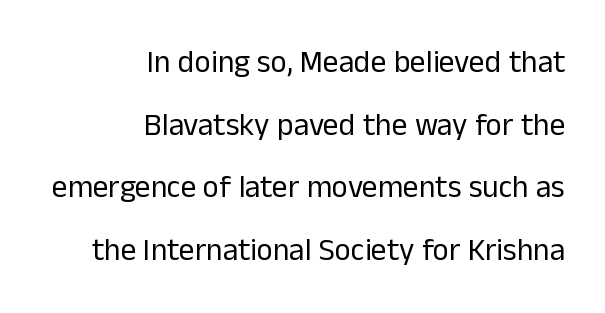
The image shows 31 px regular-weight sans-serif type, upright; set right-aligned, loose line spacing (2.02x), normal letter spacing, not underlined; low stroke contrast and a medium x-height.
